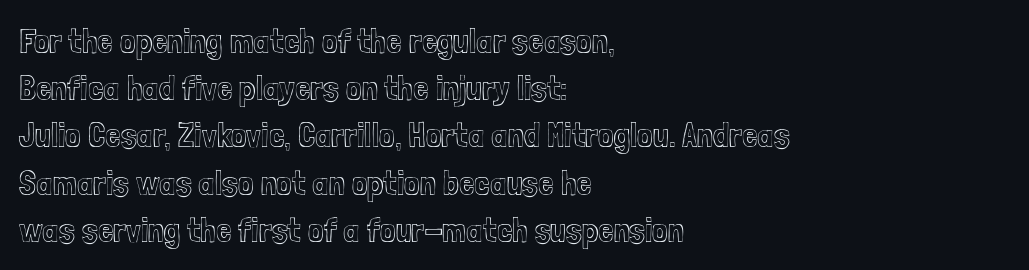
Q: Is the text italic (slanted)? A: No, it is upright.
Q: Is the text underlined? A: No.
Q: How is the paragraph aligned? A: Left-aligned.
Q: Is the spacing between letters normal or unusually wide? A: Normal.
Q: Is the spacing between lines tight, normal or loose? A: Normal.
Q: Width (condensed, normal, or wide)? A: Condensed.
Q: x-height? A: Medium.
Q: Monospaced? A: No.
